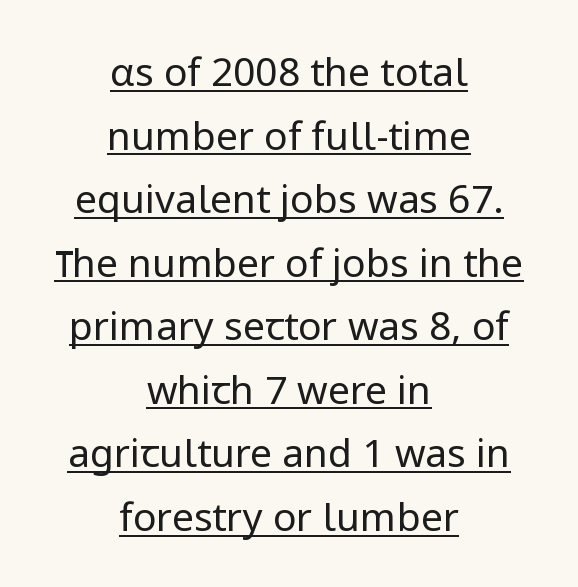
{"serif": "no", "italic": "no", "bold": "no", "weight": "regular", "width": "normal", "stroke_contrast": "low", "x_height": "medium", "monospaced": "no", "underline": "yes", "align": "center", "line_spacing": "normal", "line_spacing_ratio": 1.63, "letter_spacing": "normal", "letter_spacing_em": 0.0, "glyph_px": 39}
